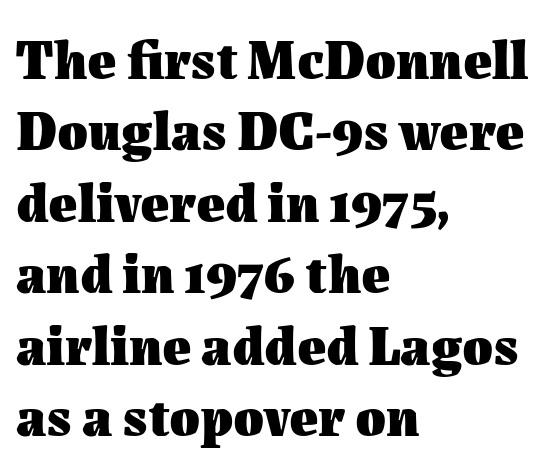
Q: Is the text bold? A: Yes.
Q: Is the text italic (slanted)? A: No, it is upright.
Q: Is the text underlined? A: No.
Q: How is the paragraph aligned? A: Left-aligned.
Q: Is the spacing between letters normal or unusually wide? A: Normal.
Q: Is the spacing between lines tight, normal or loose? A: Normal.
Q: Width (condensed, normal, or wide)? A: Normal.
Q: Stroke contrast? A: Medium.
Q: x-height? A: Medium.
Q: Monospaced? A: No.
